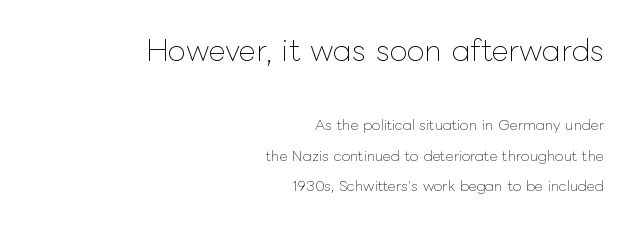
Q: Is the text bold? A: No.
Q: Is the text italic (slanted)? A: No, it is upright.
Q: Is the text underlined? A: No.
Q: How is the paragraph aligned? A: Right-aligned.
Q: Is the spacing between letters normal or unusually wide? A: Normal.
Q: Is the spacing between lines tight, normal or loose? A: Loose.
Q: Which block of text is set in a larger size, the first (top) or the second (bottom)? A: The first (top) one.
Q: Width (condensed, normal, or wide)? A: Normal.
Q: Stroke contrast? A: Low.
Q: x-height? A: Medium.
Q: Monospaced? A: No.
